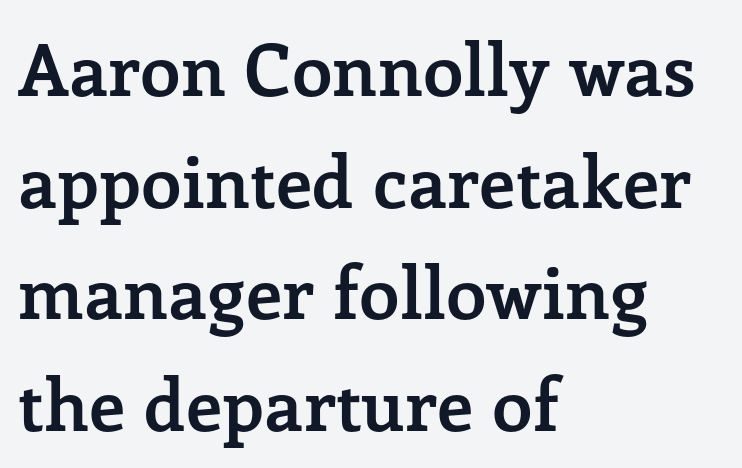
{"serif": "yes", "italic": "no", "bold": "yes", "weight": "semibold", "width": "normal", "stroke_contrast": "low", "x_height": "medium", "monospaced": "no", "underline": "no", "align": "left", "line_spacing": "normal", "line_spacing_ratio": 1.55, "letter_spacing": "normal", "letter_spacing_em": 0.0, "glyph_px": 72}
